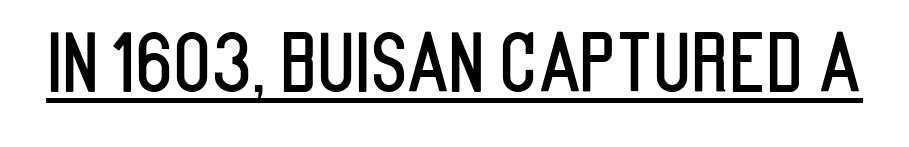
The image shows 78 px condensed sans-serif type, upright; set normal letter spacing, underlined; low stroke contrast and a large x-height.
